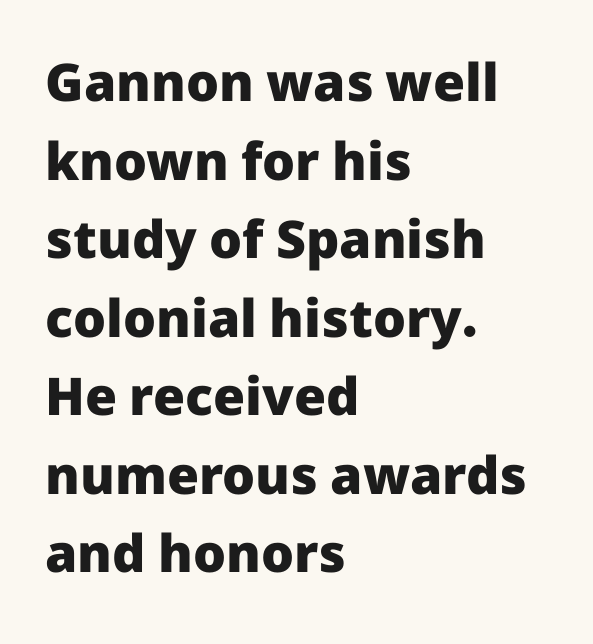
{"serif": "no", "italic": "no", "bold": "yes", "weight": "heavy", "width": "normal", "stroke_contrast": "low", "x_height": "medium", "monospaced": "no", "underline": "no", "align": "left", "line_spacing": "normal", "line_spacing_ratio": 1.51, "letter_spacing": "normal", "letter_spacing_em": 0.0, "glyph_px": 52}
